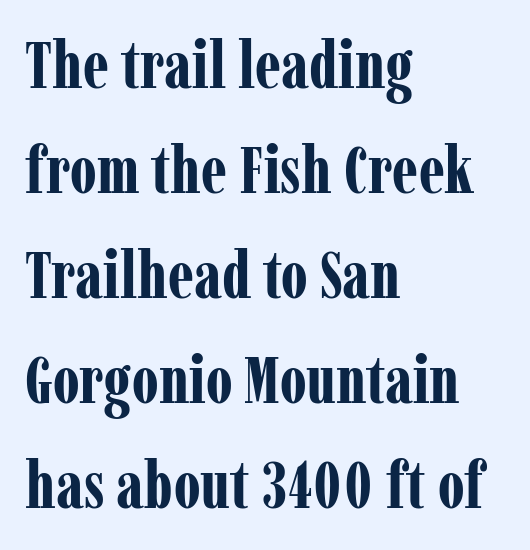
Decoration check: the copy has no underline. Every row of glyphs begins at an identical x-position on the left. The designer left line spacing at the default. Style check: upright. Are there feet on the stems? There are — it's a serif.
